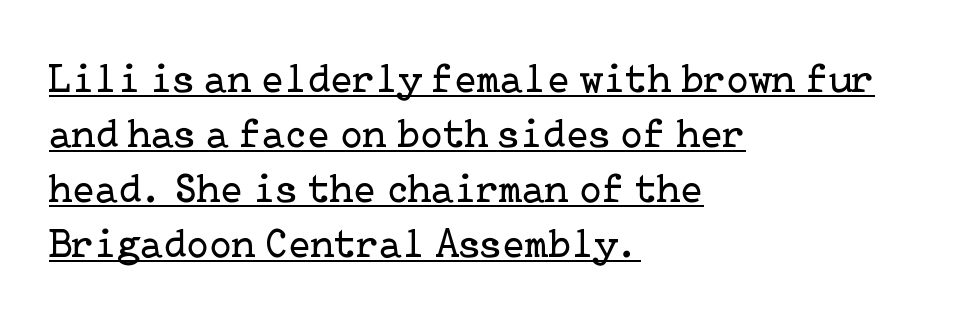
{"serif": "yes", "italic": "no", "bold": "no", "weight": "regular", "width": "normal", "stroke_contrast": "low", "x_height": "medium", "underline": "yes", "align": "left", "line_spacing": "normal", "line_spacing_ratio": 1.34, "letter_spacing": "normal", "letter_spacing_em": 0.0, "glyph_px": 41}
